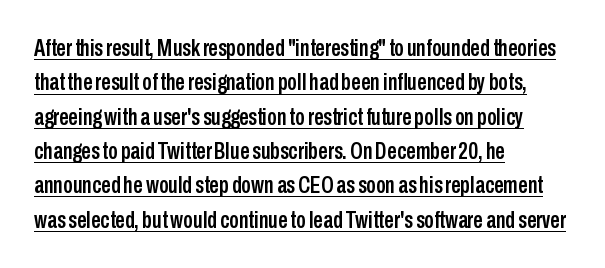
The image shows 24 px text type, upright; set left-aligned, normal line spacing (1.43x), normal letter spacing, underlined.
